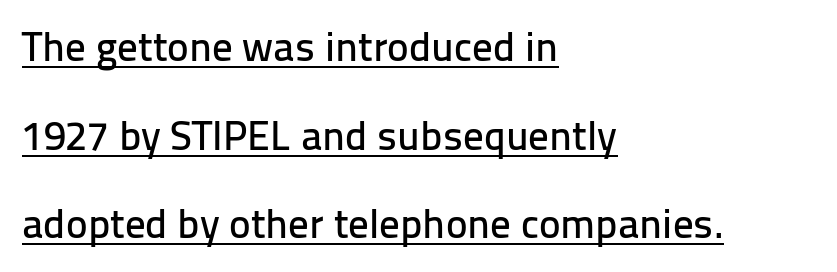
{"serif": "no", "italic": "no", "width": "normal", "stroke_contrast": "low", "x_height": "medium", "monospaced": "no", "underline": "yes", "align": "left", "line_spacing": "loose", "line_spacing_ratio": 2.16, "letter_spacing": "normal", "letter_spacing_em": 0.0, "glyph_px": 41}
